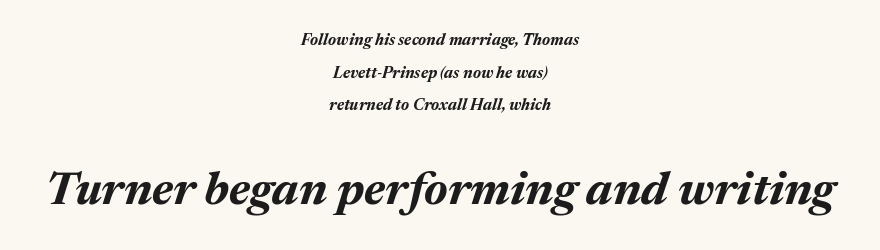
Q: Is the text bold? A: Yes.
Q: Is the text italic (slanted)? A: Yes, it leans right by about 17 degrees.
Q: Is the text underlined? A: No.
Q: How is the paragraph aligned? A: Centered.
Q: Is the spacing between letters normal or unusually wide? A: Normal.
Q: Is the spacing between lines tight, normal or loose? A: Loose.
Q: Which block of text is set in a larger size, the first (top) or the second (bottom)? A: The second (bottom) one.
Q: Width (condensed, normal, or wide)? A: Normal.
Q: Stroke contrast? A: Medium.
Q: x-height? A: Medium.
Q: Monospaced? A: No.
